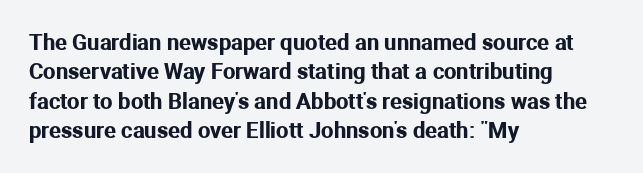
Glyph-to-glyph distance matches everyday printed text. If you drew a ruler down the left edge, every line would touch it. The letters stand upright; this is a roman face. No word sits above an underline. The line-height multiplier appears to be the usual default.
